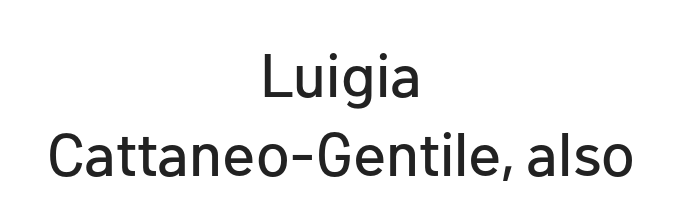
{"serif": "no", "italic": "no", "width": "normal", "stroke_contrast": "low", "x_height": "medium", "monospaced": "no", "underline": "no", "align": "center", "line_spacing": "normal", "line_spacing_ratio": 1.3, "letter_spacing": "normal", "letter_spacing_em": 0.0, "glyph_px": 61}
